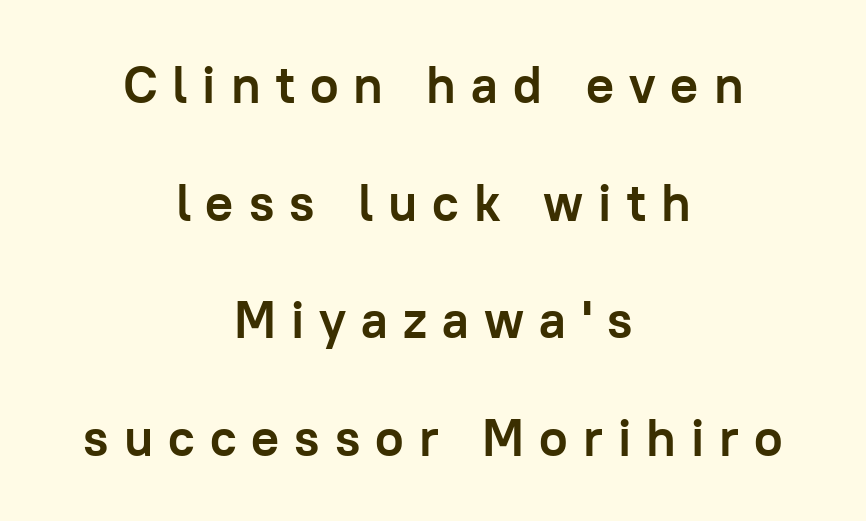
Q: Is the text bold? A: Yes.
Q: Is the text italic (slanted)? A: No, it is upright.
Q: Is the typeface a serif or a sans-serif typeface? A: Sans-serif.
Q: Is the text underlined? A: No.
Q: How is the paragraph aligned? A: Centered.
Q: Is the spacing between letters normal or unusually wide? A: Unusually wide.
Q: Is the spacing between lines tight, normal or loose? A: Loose.
Q: Width (condensed, normal, or wide)? A: Normal.
Q: Stroke contrast? A: Low.
Q: x-height? A: Medium.
Q: Monospaced? A: No.
